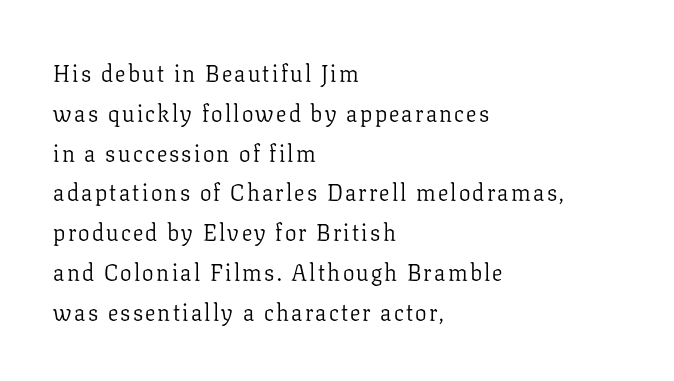
Teacher's note: observe the even left margin — that is flush-left alignment. Tall strokes in this sample are plumb rather than angled. Type without underlining. Stems and bowls with no extra thickness — not bold.
